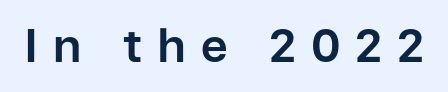
{"serif": "no", "italic": "no", "bold": "yes", "weight": "bold", "width": "normal", "stroke_contrast": "low", "x_height": "medium", "monospaced": "no", "underline": "no", "letter_spacing": "wide", "letter_spacing_em": 0.33, "glyph_px": 46}
